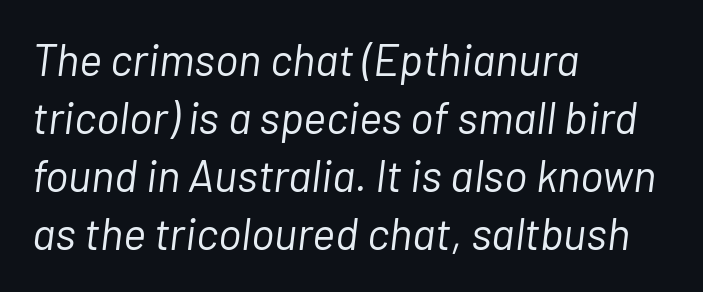
The image shows 44 px light type, italic (leaning right); set left-aligned, normal line spacing (1.32x), normal letter spacing, not underlined; low stroke contrast and a medium x-height.
